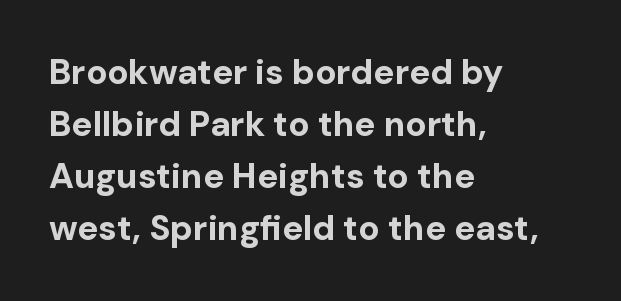
The image shows 35 px bold sans-serif type, upright; set left-aligned, normal line spacing (1.49x), normal letter spacing, not underlined; low stroke contrast and a medium x-height.
